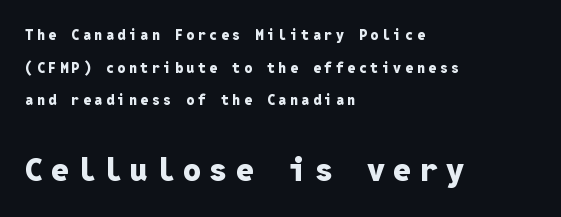
The image shows 32 px heavy sans-serif type, upright, monospaced; set left-aligned, loose line spacing (2.33x), unusually wide letter spacing (+0.26 em), not underlined; the second (bottom) block is 2.29x larger; low stroke contrast and a medium x-height.
